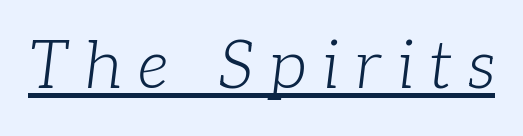
The words here are underlined. The face used here is proportionally spaced, like ordinary book or web type. Italic? Definitely — the glyphs are oblique. Substantial extra tracking has been applied to these lines. The weight would be labelled regular, book, light, or lighter still.
